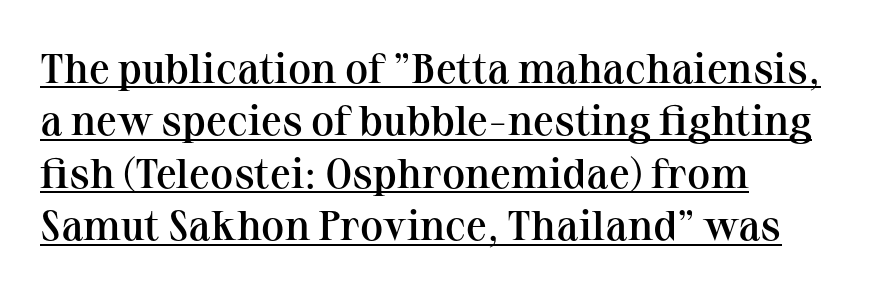
The image shows 42 px semibold serif type, upright; set left-aligned, normal line spacing (1.25x), normal letter spacing, underlined; medium stroke contrast and a medium x-height.
